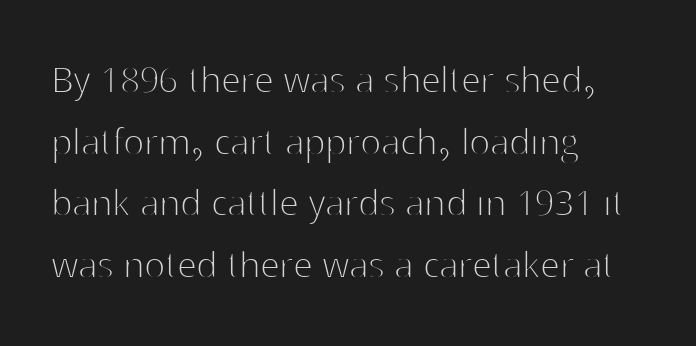
Counters stay open thanks to moderate or lighter strokes. Caption: multi-line text, flush left, ragged right. You could not count columns in this text — the font is proportionally spaced. Quick note: interline space is typical.
